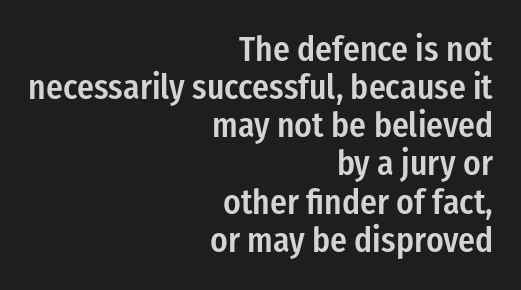
{"serif": "no", "italic": "no", "bold": "semi", "weight": "semibold", "width": "condensed", "stroke_contrast": "low", "x_height": "medium", "monospaced": "no", "underline": "no", "align": "right", "line_spacing": "tight", "line_spacing_ratio": 1.09, "letter_spacing": "normal", "letter_spacing_em": 0.0, "glyph_px": 35}
